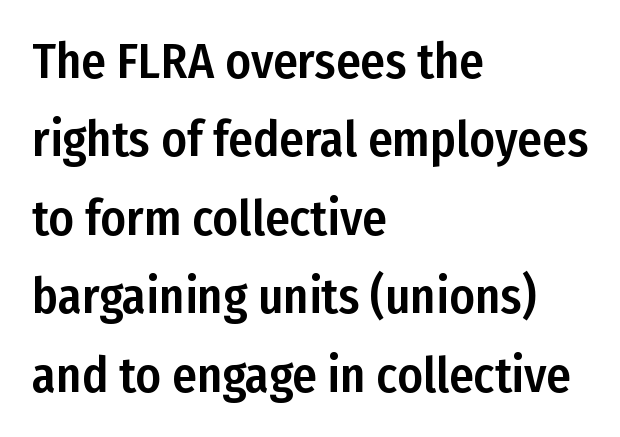
You could not count columns in this text — the font is proportionally spaced. Plain, unruled lines of type. Ascenders rise straight up at ninety degrees. The tracking reads as untouched default to a designer's eye. Horizontal alignment here is leftward, the default for most running prose.
